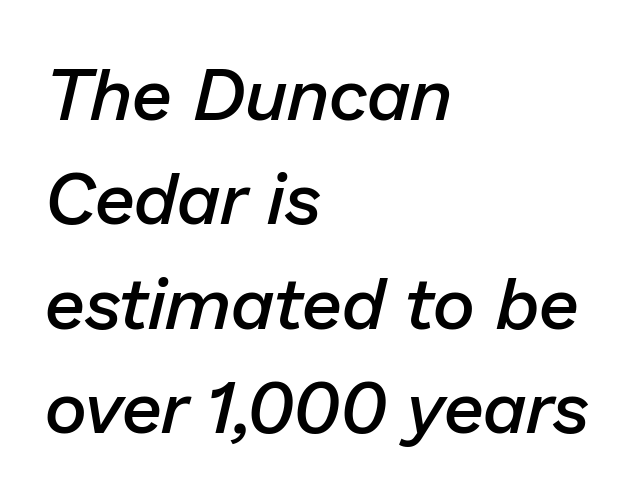
The image shows 73 px semibold type, italic (leaning right); set left-aligned, normal line spacing (1.43x), normal letter spacing, not underlined; low stroke contrast and a medium x-height.
